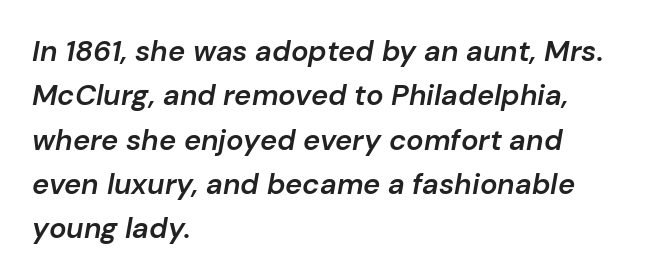
The image shows 29 px semibold type, italic (leaning right); set left-aligned, normal line spacing (1.53x), normal letter spacing, not underlined; low stroke contrast and a medium x-height.
